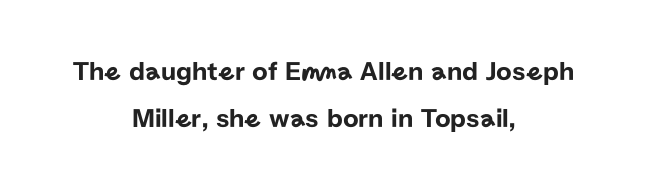
Do the letters lean? They stand straight. The paragraph shown floats in the horizontal middle. Unmarked baselines from the first word to the last. Spacing between characters is what you'd get straight out of the box.
